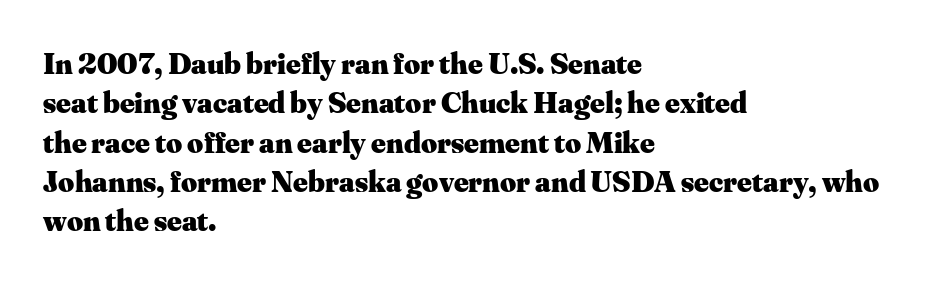
{"serif": "yes", "italic": "no", "bold": "yes", "weight": "heavy", "width": "normal", "stroke_contrast": "medium", "x_height": "small", "monospaced": "no", "underline": "no", "align": "left", "line_spacing": "normal", "line_spacing_ratio": 1.27, "letter_spacing": "normal", "letter_spacing_em": 0.0, "glyph_px": 31}
